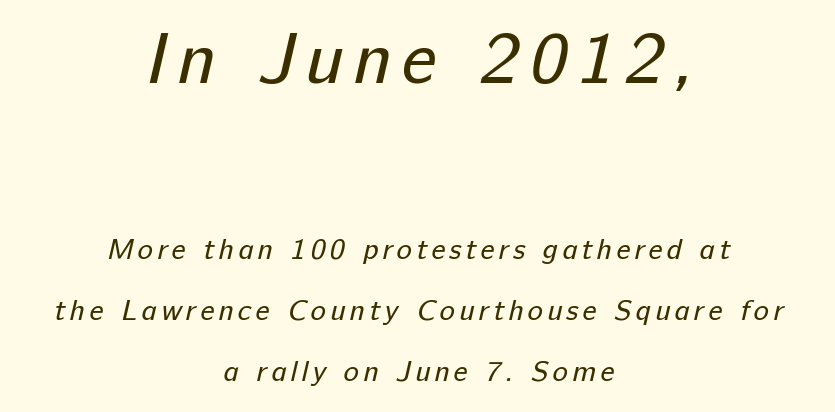
Q: Is the text bold? A: No.
Q: Is the typeface a serif or a sans-serif typeface? A: Sans-serif.
Q: Is the text underlined? A: No.
Q: How is the paragraph aligned? A: Centered.
Q: Is the spacing between lines tight, normal or loose? A: Loose.
Q: Which block of text is set in a larger size, the first (top) or the second (bottom)? A: The first (top) one.
Q: Width (condensed, normal, or wide)? A: Normal.
Q: Stroke contrast? A: Low.
Q: x-height? A: Medium.
Q: Monospaced? A: No.
